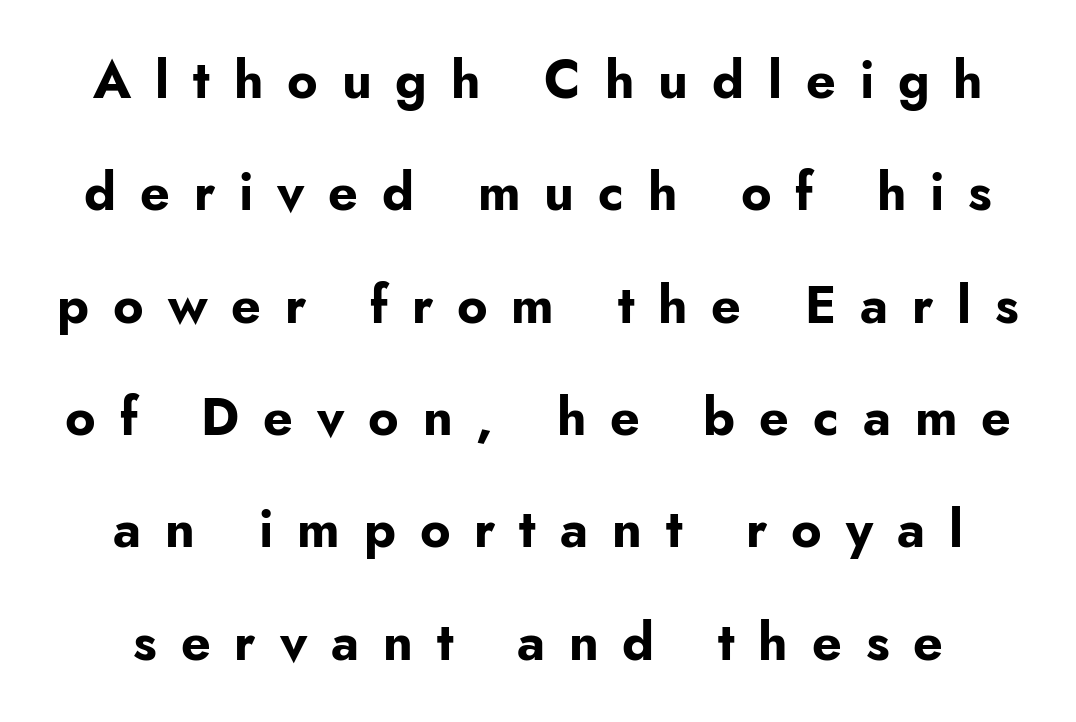
{"serif": "no", "italic": "no", "bold": "yes", "weight": "bold", "width": "normal", "stroke_contrast": "low", "x_height": "small", "monospaced": "no", "underline": "no", "line_spacing": "loose", "line_spacing_ratio": 2.16, "letter_spacing": "wide", "letter_spacing_em": 0.46, "glyph_px": 52}
